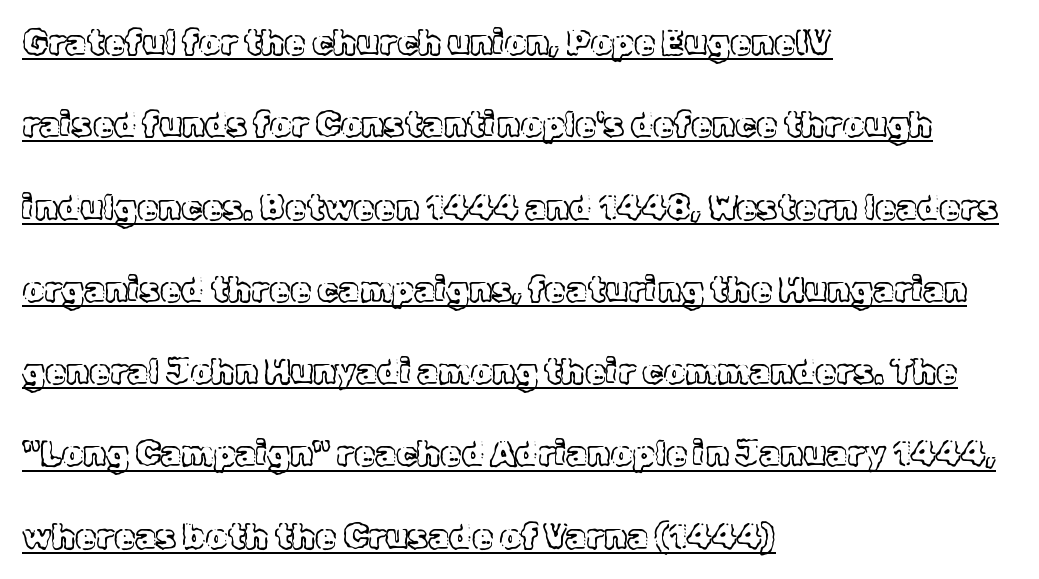
Q: Is the text italic (slanted)? A: No, it is upright.
Q: Is the text underlined? A: Yes.
Q: How is the paragraph aligned? A: Left-aligned.
Q: Is the spacing between letters normal or unusually wide? A: Normal.
Q: Is the spacing between lines tight, normal or loose? A: Loose.
Q: Width (condensed, normal, or wide)? A: Normal.
Q: x-height? A: Medium.
Q: Monospaced? A: No.
